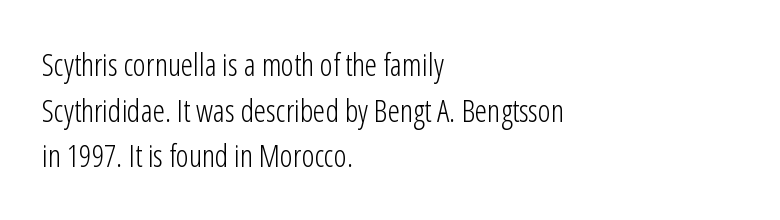
Q: Is the text bold? A: No.
Q: Is the text italic (slanted)? A: No, it is upright.
Q: Is the typeface a serif or a sans-serif typeface? A: Sans-serif.
Q: Is the text underlined? A: No.
Q: How is the paragraph aligned? A: Left-aligned.
Q: Is the spacing between letters normal or unusually wide? A: Normal.
Q: Is the spacing between lines tight, normal or loose? A: Normal.
Q: Width (condensed, normal, or wide)? A: Condensed.
Q: Stroke contrast? A: Low.
Q: x-height? A: Medium.
Q: Monospaced? A: No.
